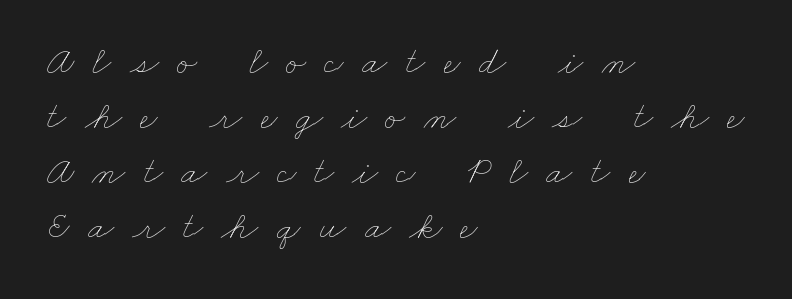
There is plenty of visible air inserted between adjacent glyphs. Notice how the passage keeps a crisp vertical edge on the left only. Regarding leading, the lines here are spaced in the standard way. You could not count columns in this text — the font is proportionally spaced. The foot of each line stays bare and open.
